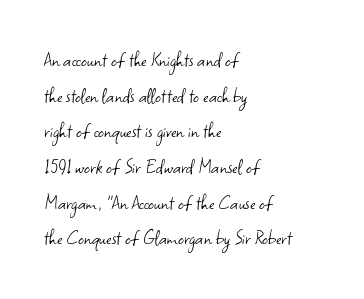
Baseline-to-baseline distance is the conventional proportion of letter height. The passage is arranged the way most books set body copy — flush left. The glyphs are unaccompanied by any horizontal stroke below them. The gaps between neighbouring characters are ordinary and unremarkable.
